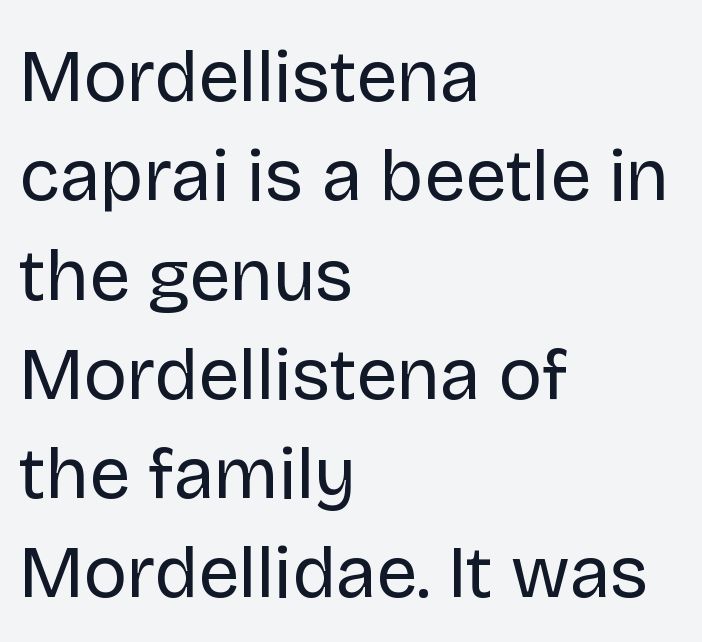
Is this a fixed-width face? No — the glyphs have proportional, varying widths. The face used here is a sans, in the tradition of grotesques and geometrics. Leading: standard. Posture: straight, roman, zero tilt.
